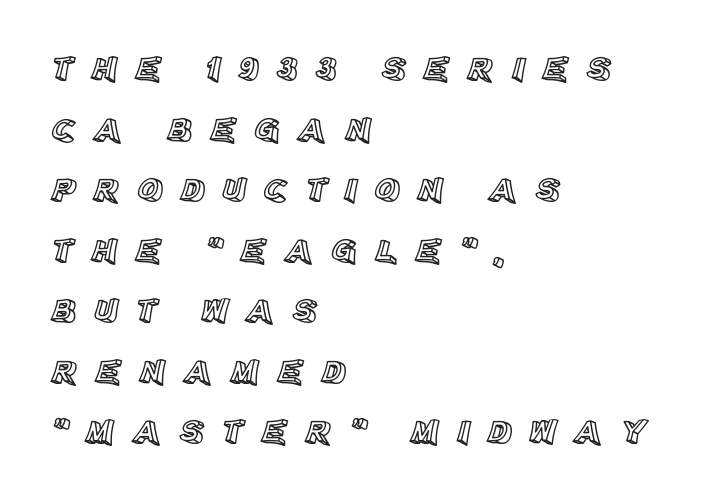
The gap between lines stays unmarked. There is plenty of visible air inserted between adjacent glyphs. This sample has the flowing, uneven cadence of proportional lettering. The paragraph has a hard left edge and a soft right edge.
